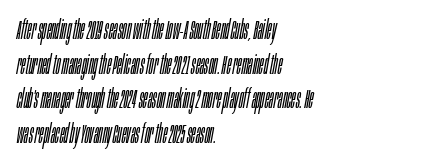
The image shows 27 px text type, italic (leaning right); set left-aligned, normal line spacing (1.28x), normal letter spacing, not underlined.
